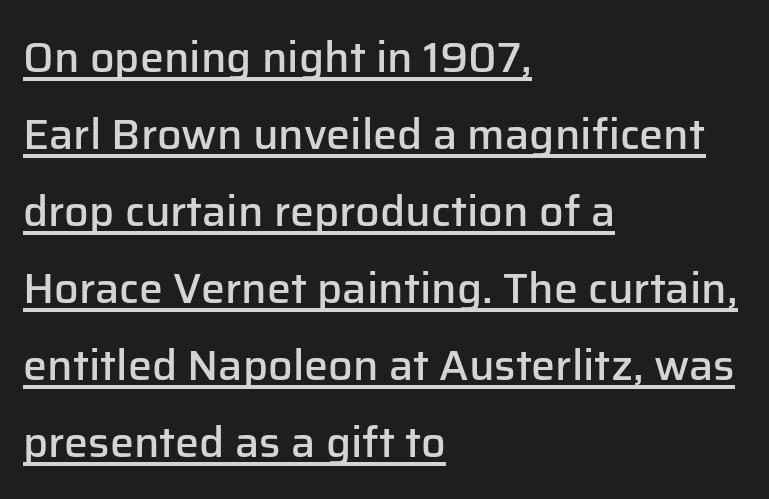
This sample carries an underscore along the baseline area. How heavy is the stroke? Medium-heavy — a semibold, shy of bold. The characters display no serif detailing; their extremities are plain. When letters stand straight like this, we call the style roman or upright. Compared with a centered layout, this one pins lines to the left instead.
